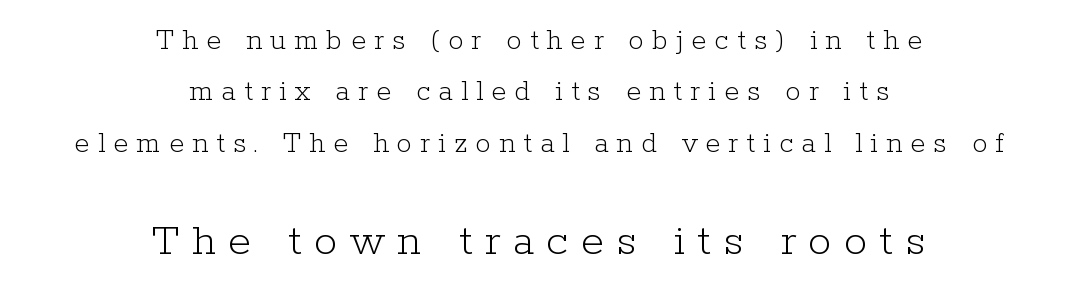
Q: Is the text bold? A: No.
Q: Is the text italic (slanted)? A: No, it is upright.
Q: Is the typeface a serif or a sans-serif typeface? A: Serif.
Q: Is the text underlined? A: No.
Q: How is the paragraph aligned? A: Centered.
Q: Is the spacing between letters normal or unusually wide? A: Unusually wide.
Q: Is the spacing between lines tight, normal or loose? A: Normal.
Q: Which block of text is set in a larger size, the first (top) or the second (bottom)? A: The second (bottom) one.
Q: Width (condensed, normal, or wide)? A: Normal.
Q: Stroke contrast? A: Low.
Q: x-height? A: Medium.
Q: Monospaced? A: No.
